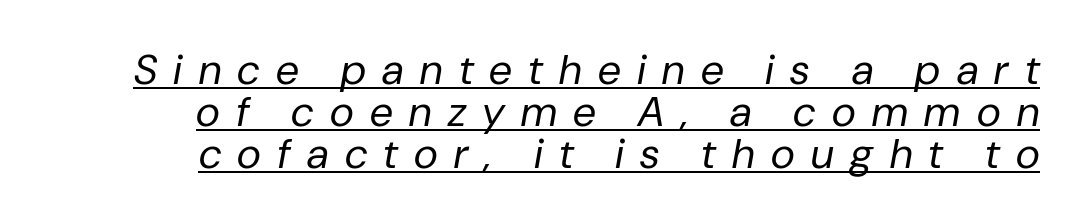
The image shows 42 px regular-weight type, italic (leaning right); set right-aligned, tight line spacing (1.0x), unusually wide letter spacing (+0.39 em), underlined; low stroke contrast and a medium x-height.
